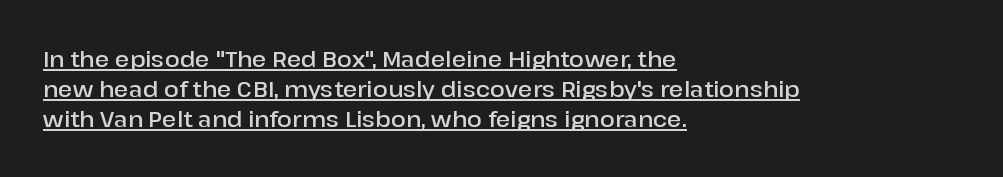
The image shows 22 px text type, upright; set left-aligned, normal line spacing (1.36x), normal letter spacing, underlined.
